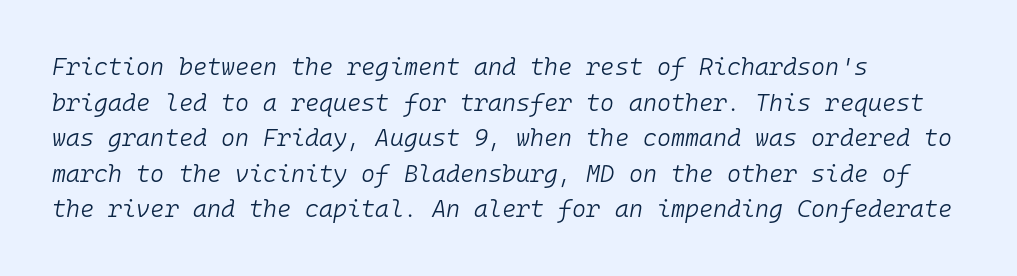
Q: Is the text bold? A: No.
Q: Is the text italic (slanted)? A: Yes, it leans right by about 10 degrees.
Q: Is the text underlined? A: No.
Q: How is the paragraph aligned? A: Left-aligned.
Q: Is the spacing between letters normal or unusually wide? A: Normal.
Q: Is the spacing between lines tight, normal or loose? A: Normal.
